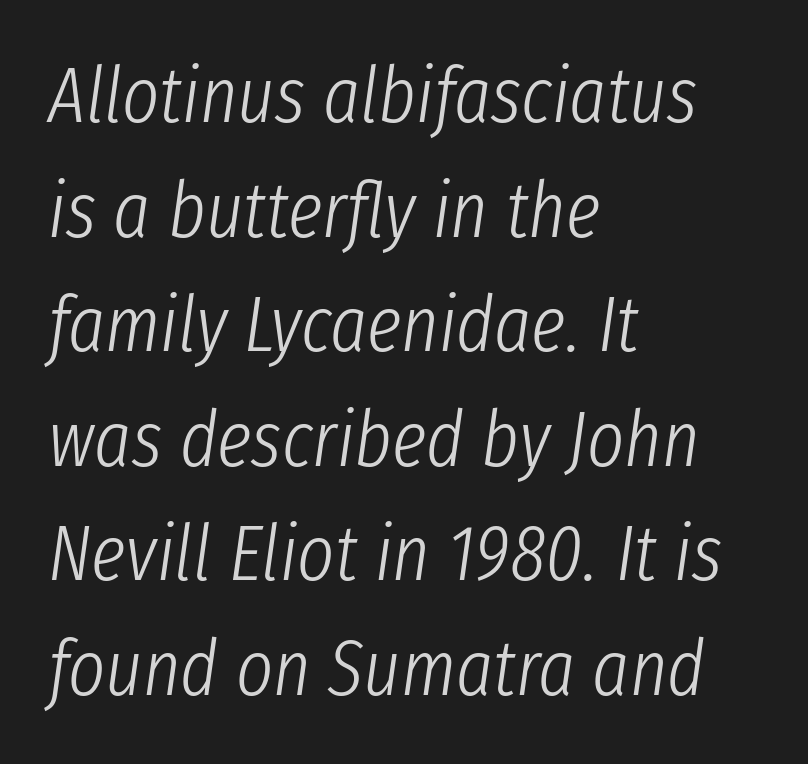
Q: Is the text bold? A: No.
Q: Is the text italic (slanted)? A: Yes, it leans right by about 8 degrees.
Q: Is the text underlined? A: No.
Q: How is the paragraph aligned? A: Left-aligned.
Q: Is the spacing between letters normal or unusually wide? A: Normal.
Q: Is the spacing between lines tight, normal or loose? A: Normal.
Q: Width (condensed, normal, or wide)? A: Condensed.
Q: Stroke contrast? A: Low.
Q: x-height? A: Medium.
Q: Monospaced? A: No.
